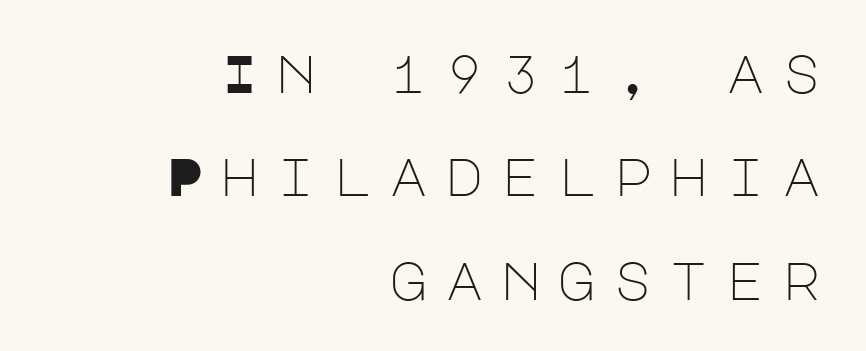
{"serif": "no", "italic": "no", "bold": "no", "weight": "light", "width": "normal", "stroke_contrast": "low", "x_height": "large", "underline": "no", "align": "right", "line_spacing": "loose", "line_spacing_ratio": 1.95, "letter_spacing": "wide", "letter_spacing_em": 0.32, "glyph_px": 53}
